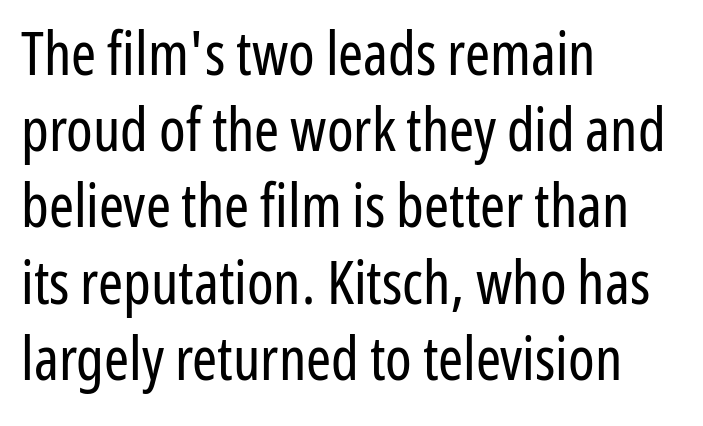
The image shows 60 px regular-weight, condensed sans-serif type, upright; set left-aligned, normal line spacing (1.27x), normal letter spacing, not underlined; low stroke contrast and a medium x-height.
